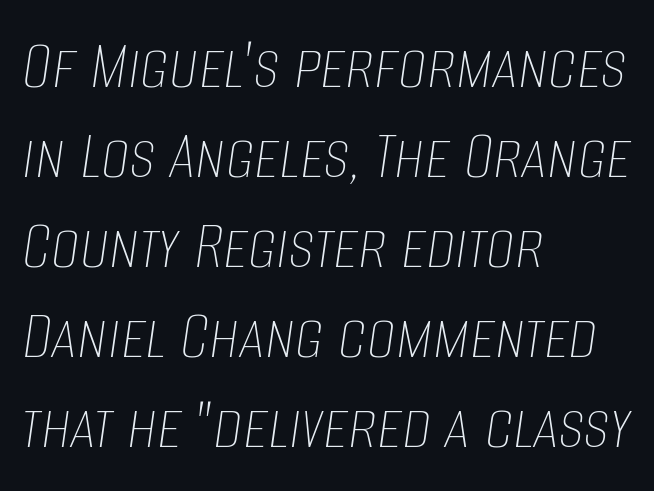
Q: Is the text bold? A: No.
Q: Is the text italic (slanted)? A: Yes, it leans right by about 8 degrees.
Q: Is the text underlined? A: No.
Q: How is the paragraph aligned? A: Left-aligned.
Q: Is the spacing between letters normal or unusually wide? A: Normal.
Q: Is the spacing between lines tight, normal or loose? A: Normal.
Q: Width (condensed, normal, or wide)? A: Condensed.
Q: Stroke contrast? A: Low.
Q: x-height? A: Large.
Q: Monospaced? A: No.
